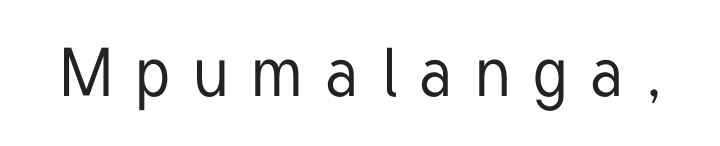
{"serif": "no", "italic": "no", "width": "condensed", "stroke_contrast": "low", "x_height": "medium", "monospaced": "no", "underline": "no", "letter_spacing": "wide", "letter_spacing_em": 0.34, "glyph_px": 68}
